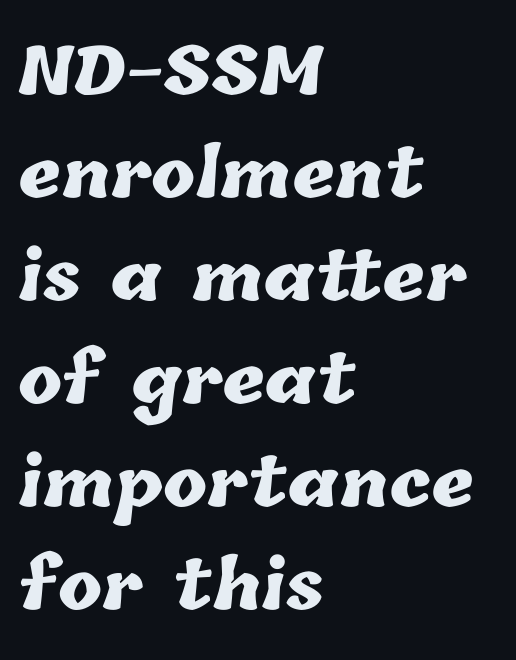
Q: Is the text bold? A: Yes.
Q: Is the text underlined? A: No.
Q: How is the paragraph aligned? A: Left-aligned.
Q: Is the spacing between letters normal or unusually wide? A: Normal.
Q: Is the spacing between lines tight, normal or loose? A: Normal.
Q: Width (condensed, normal, or wide)? A: Normal.
Q: Stroke contrast? A: Low.
Q: x-height? A: Medium.
Q: Monospaced? A: No.
